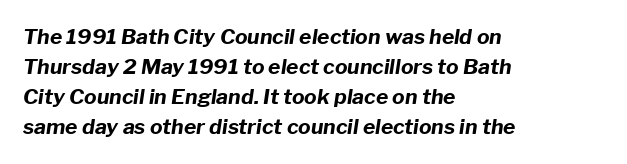
{"italic": "yes", "lean": "right", "slant_degrees": 8, "bold": "yes", "underline": "no", "align": "left", "line_spacing": "normal", "line_spacing_ratio": 1.43, "letter_spacing": "normal", "letter_spacing_em": 0.0, "glyph_px": 21}
